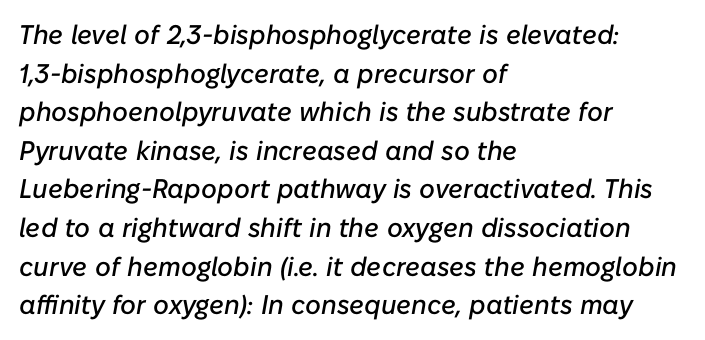
The specimen reads as italic at a glance. Compared with a centered layout, this one pins lines to the left instead. Inter-character spacing is left at the font's built-in metrics. Whoever set this chose a conventional vertical rhythm.
